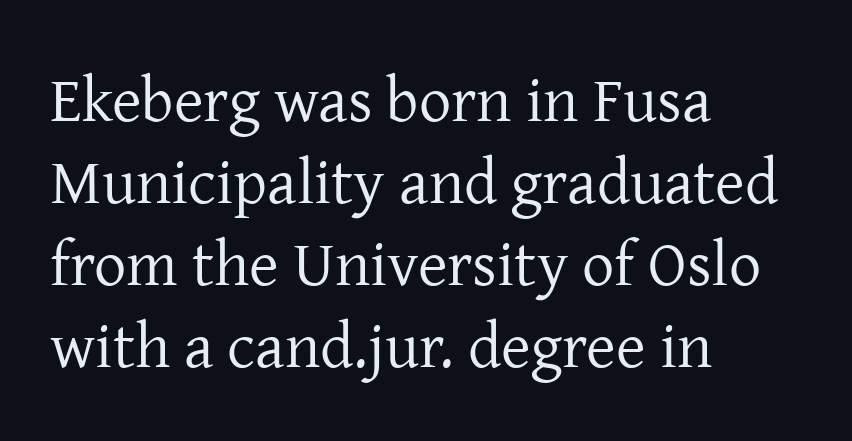
{"serif": "yes", "italic": "no", "bold": "no", "weight": "regular", "width": "normal", "stroke_contrast": "low", "x_height": "medium", "monospaced": "no", "underline": "no", "align": "left", "line_spacing": "normal", "line_spacing_ratio": 1.28, "letter_spacing": "normal", "letter_spacing_em": 0.0, "glyph_px": 64}
